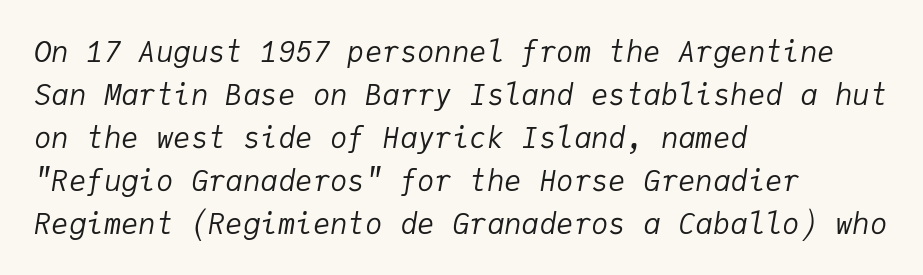
Q: Is the text bold? A: No.
Q: Is the text italic (slanted)? A: Yes, it leans right by about 9 degrees.
Q: Is the text underlined? A: No.
Q: How is the paragraph aligned? A: Left-aligned.
Q: Is the spacing between letters normal or unusually wide? A: Normal.
Q: Is the spacing between lines tight, normal or loose? A: Normal.
Q: Width (condensed, normal, or wide)? A: Normal.
Q: Stroke contrast? A: Low.
Q: x-height? A: Medium.
Q: Monospaced? A: Yes.
